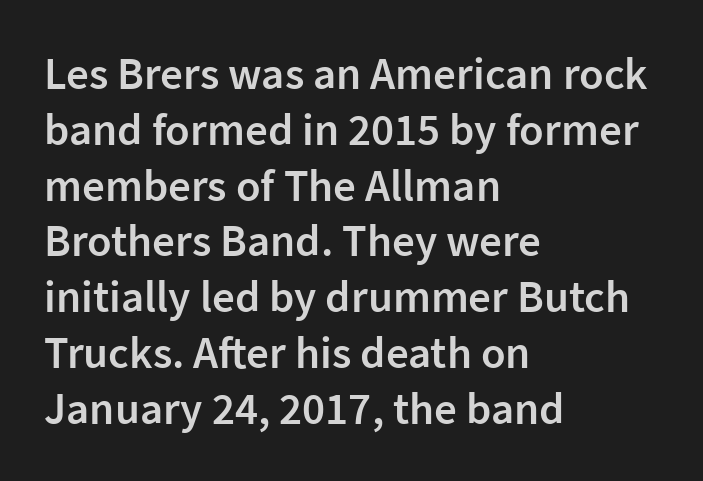
Typesetter's note: demi weight, one step under bold. The compositor pushed each line to the left boundary. The string is rendered with underlining switched off. What stands out about the letter spacing? Nothing — it is the standard amount. Is this a sans? Yes — the strokes have no serifs. The face used here is proportionally spaced, like ordinary book or web type.
